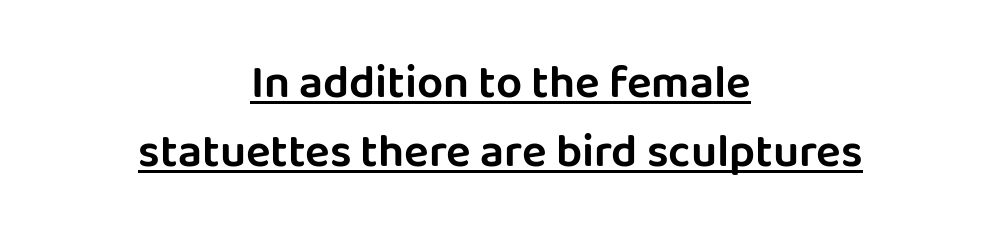
The image shows 46 px sans-serif type, upright; set centered, normal line spacing (1.49x), normal letter spacing, underlined; low stroke contrast and a large x-height.
